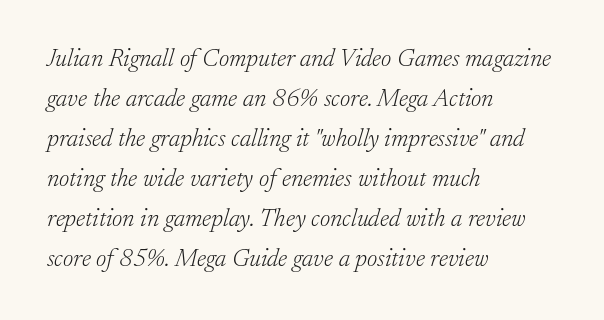
Q: Is the text bold? A: No.
Q: Is the text italic (slanted)? A: Yes, it leans right by about 17 degrees.
Q: Is the text underlined? A: No.
Q: How is the paragraph aligned? A: Left-aligned.
Q: Is the spacing between letters normal or unusually wide? A: Normal.
Q: Is the spacing between lines tight, normal or loose? A: Normal.
